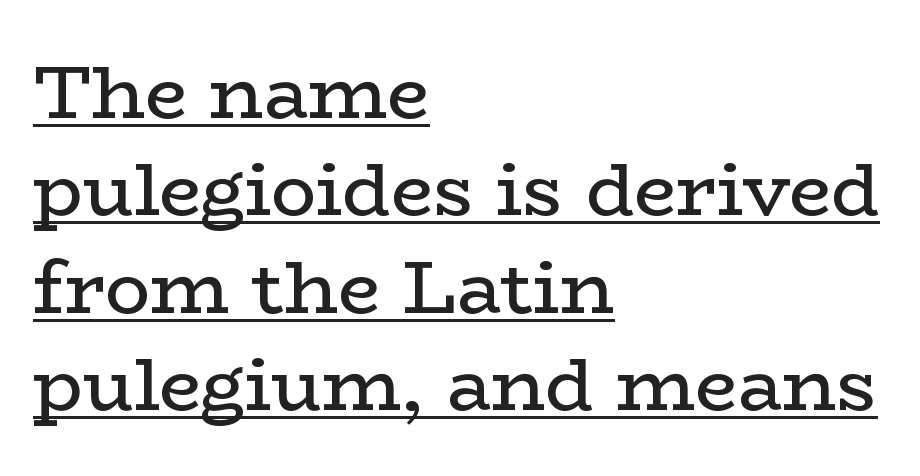
{"serif": "yes", "italic": "no", "bold": "no", "weight": "regular", "width": "wide", "stroke_contrast": "low", "x_height": "medium", "monospaced": "no", "underline": "yes", "align": "left", "line_spacing": "normal", "line_spacing_ratio": 1.3, "letter_spacing": "normal", "letter_spacing_em": 0.0, "glyph_px": 75}
